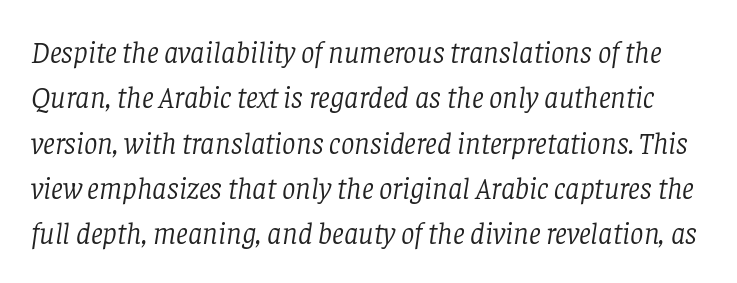
Clear beneath every line of the passage. The characters display serif detailing at their extremities. Compared with typical paragraphs, the rows here are spaced about the same. This rendering leaves character spacing at its baseline value. Weight: in the light-to-regular range. Looks like regular typesetting: each glyph gets only the width it needs.
